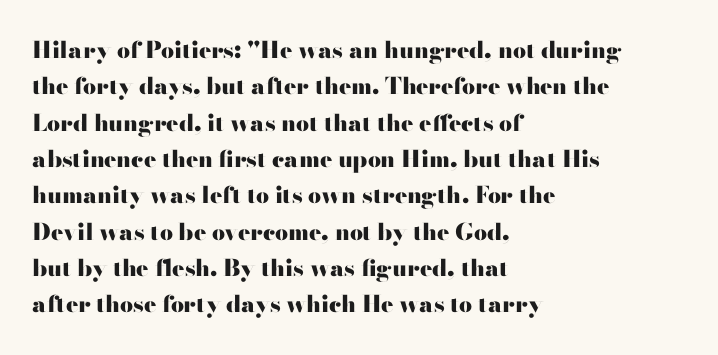
Q: Is the text bold? A: Yes.
Q: Is the text italic (slanted)? A: No, it is upright.
Q: Is the text underlined? A: No.
Q: How is the paragraph aligned? A: Left-aligned.
Q: Is the spacing between letters normal or unusually wide? A: Normal.
Q: Is the spacing between lines tight, normal or loose? A: Normal.
